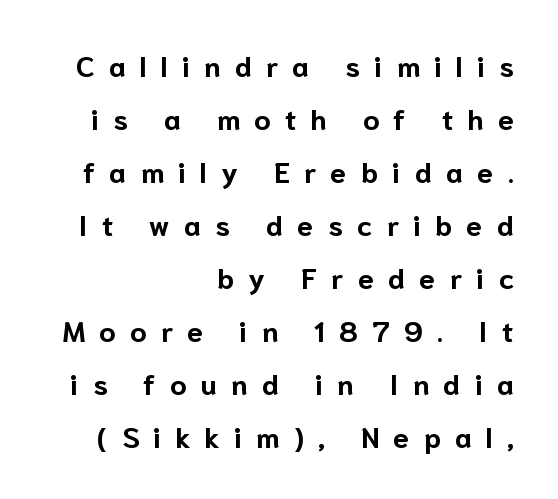
{"serif": "no", "italic": "no", "bold": "yes", "weight": "bold", "width": "normal", "stroke_contrast": "low", "x_height": "medium", "monospaced": "no", "underline": "no", "align": "right", "line_spacing_ratio": 1.83, "letter_spacing": "wide", "letter_spacing_em": 0.49, "glyph_px": 29}
